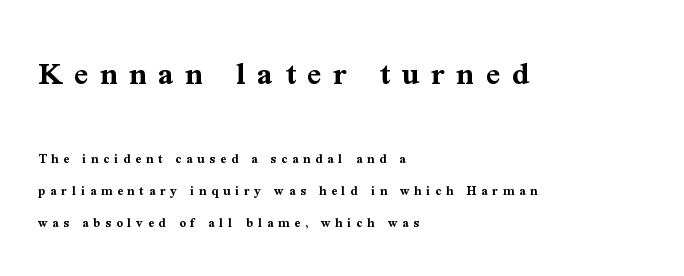
Q: Is the text bold? A: Yes.
Q: Is the text italic (slanted)? A: No, it is upright.
Q: Is the typeface a serif or a sans-serif typeface? A: Serif.
Q: Is the text underlined? A: No.
Q: How is the paragraph aligned? A: Left-aligned.
Q: Is the spacing between letters normal or unusually wide? A: Unusually wide.
Q: Is the spacing between lines tight, normal or loose? A: Loose.
Q: Which block of text is set in a larger size, the first (top) or the second (bottom)? A: The first (top) one.
Q: Width (condensed, normal, or wide)? A: Normal.
Q: Stroke contrast? A: Medium.
Q: x-height? A: Medium.
Q: Monospaced? A: No.
